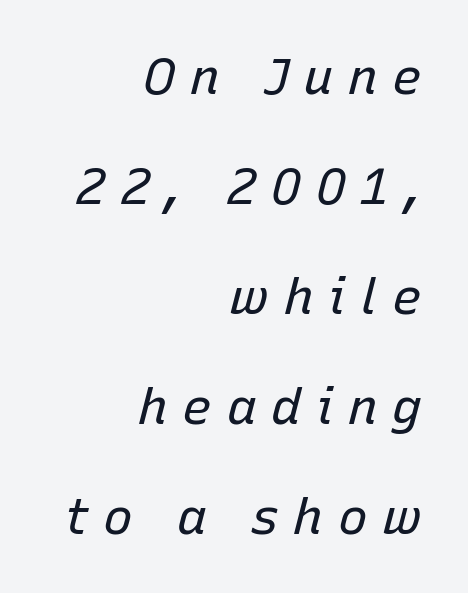
Q: Is the text bold? A: No.
Q: Is the text italic (slanted)? A: Yes, it leans right by about 15 degrees.
Q: Is the text underlined? A: No.
Q: How is the paragraph aligned? A: Right-aligned.
Q: Is the spacing between letters normal or unusually wide? A: Unusually wide.
Q: Is the spacing between lines tight, normal or loose? A: Loose.
Q: Width (condensed, normal, or wide)? A: Normal.
Q: Stroke contrast? A: Low.
Q: x-height? A: Medium.
Q: Monospaced? A: No.
